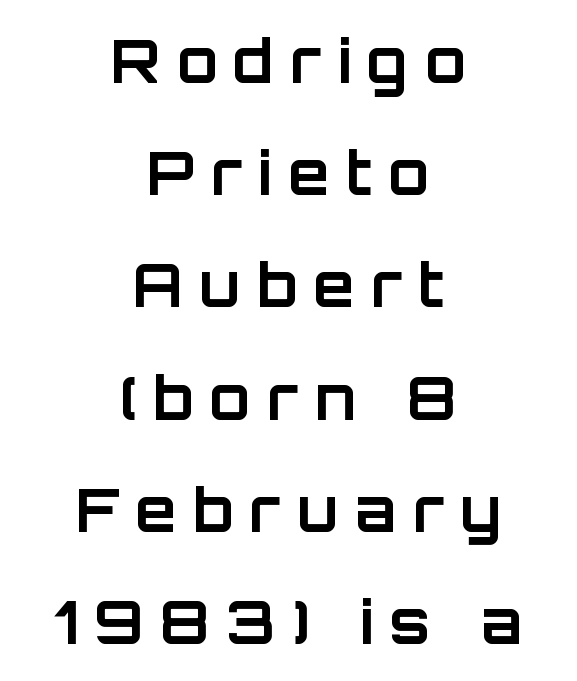
{"serif": "no", "italic": "no", "bold": "yes", "weight": "bold", "width": "normal", "stroke_contrast": "low", "x_height": "large", "monospaced": "no", "underline": "no", "align": "center", "line_spacing_ratio": 1.87, "letter_spacing": "wide", "letter_spacing_em": 0.27, "glyph_px": 60}
